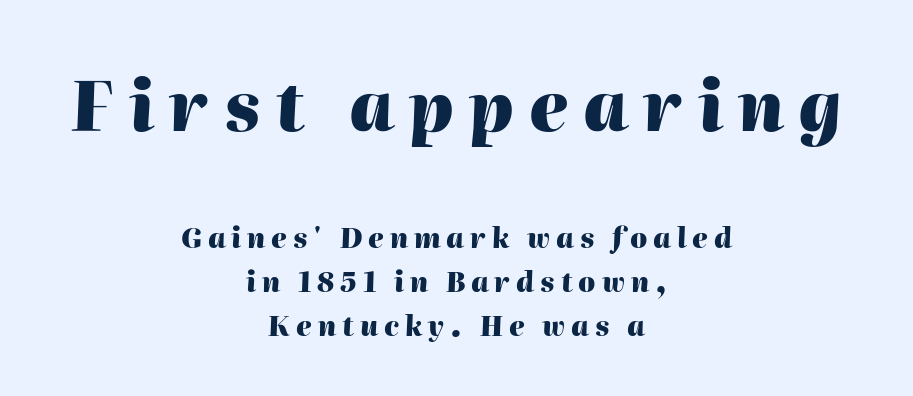
{"italic": "yes", "lean": "right", "slant_degrees": 2, "bold": "yes", "weight": "heavy", "width": "normal", "stroke_contrast": "high", "x_height": "medium", "monospaced": "no", "underline": "no", "align": "center", "line_spacing": "normal", "line_spacing_ratio": 1.64, "letter_spacing": "wide", "letter_spacing_em": 0.22, "larger_block": "first", "size_ratio": 2.52, "glyph_px": 68}
